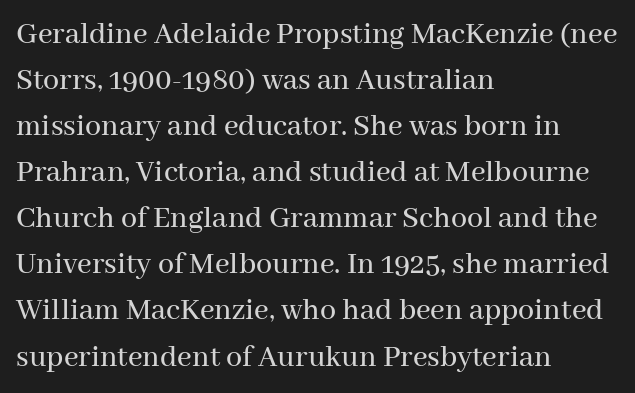
The image shows 32 px serif type, upright; set left-aligned, normal line spacing (1.44x), normal letter spacing, not underlined; medium stroke contrast and a medium x-height.
